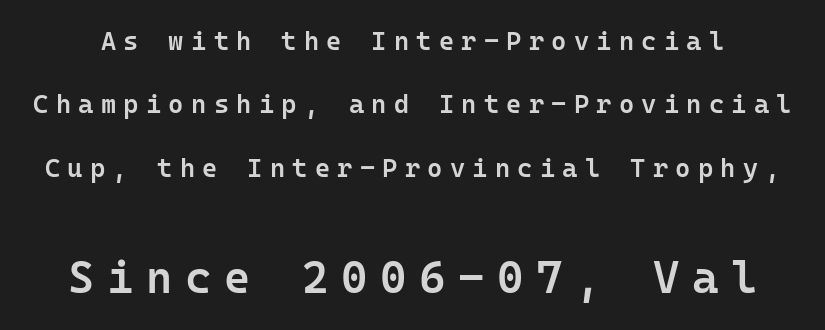
The image shows 45 px semibold sans-serif type, upright, monospaced; set loose line spacing (2.44x), unusually wide letter spacing (+0.28 em), not underlined; the second (bottom) block is 1.73x larger; low stroke contrast and a medium x-height.
